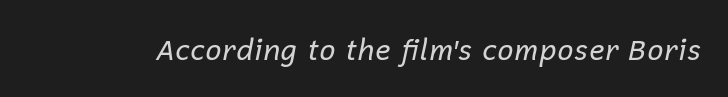
Q: Is the text bold? A: No.
Q: Is the text italic (slanted)? A: Yes, it leans right by about 12 degrees.
Q: Is the text underlined? A: No.
Q: Is the spacing between letters normal or unusually wide? A: Normal.
Q: Width (condensed, normal, or wide)? A: Normal.
Q: Stroke contrast? A: Low.
Q: x-height? A: Medium.
Q: Monospaced? A: No.
